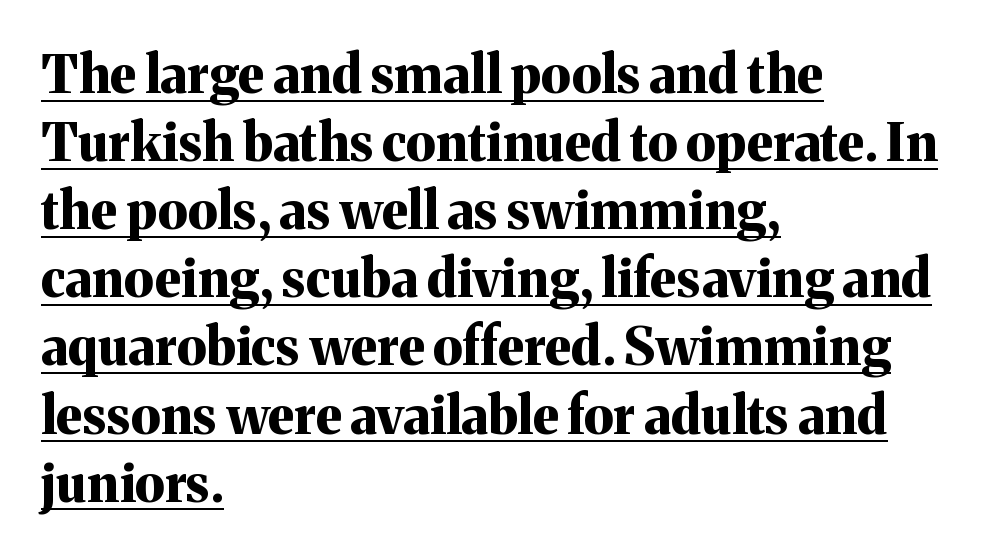
{"serif": "yes", "italic": "no", "bold": "yes", "weight": "bold", "width": "normal", "stroke_contrast": "medium", "x_height": "medium", "monospaced": "no", "underline": "yes", "align": "left", "line_spacing": "normal", "line_spacing_ratio": 1.31, "letter_spacing": "normal", "letter_spacing_em": 0.0, "glyph_px": 52}
